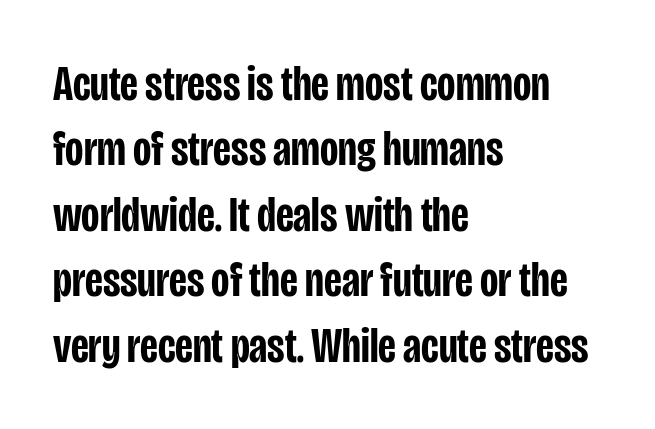
{"serif": "no", "italic": "no", "bold": "semi", "weight": "semibold", "width": "condensed", "stroke_contrast": "low", "x_height": "large", "monospaced": "no", "underline": "no", "align": "left", "line_spacing": "normal", "line_spacing_ratio": 1.31, "letter_spacing": "normal", "letter_spacing_em": 0.0, "glyph_px": 50}
